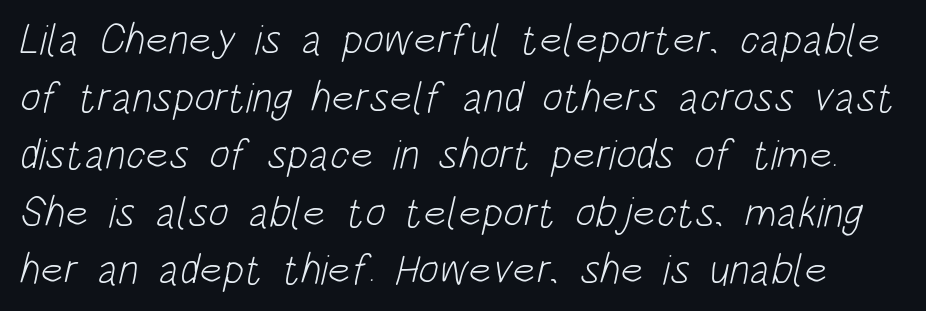
Q: Is the text bold? A: No.
Q: Is the typeface a serif or a sans-serif typeface? A: Sans-serif.
Q: Is the text underlined? A: No.
Q: Is the spacing between letters normal or unusually wide? A: Normal.
Q: Is the spacing between lines tight, normal or loose? A: Normal.
Q: Width (condensed, normal, or wide)? A: Condensed.
Q: Stroke contrast? A: Low.
Q: x-height? A: Large.
Q: Monospaced? A: No.
